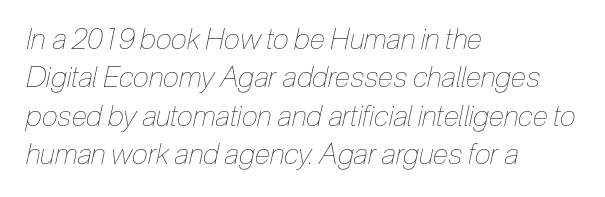
The image shows 29 px thin, condensed type, italic (leaning right); set left-aligned, normal line spacing (1.32x), normal letter spacing, not underlined; low stroke contrast and a medium x-height.
